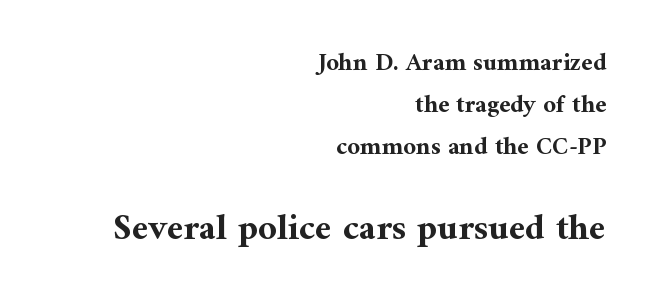
The image shows 37 px bold serif type, upright; set right-aligned, normal line spacing (1.69x), normal letter spacing, not underlined; the second (bottom) block is 1.48x larger; medium stroke contrast and a medium x-height.
